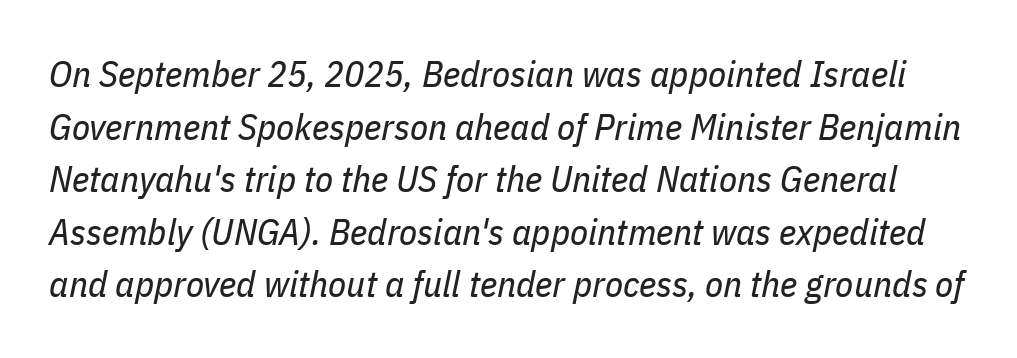
Q: Is the text bold? A: No.
Q: Is the text italic (slanted)? A: Yes, it leans right by about 11 degrees.
Q: Is the text underlined? A: No.
Q: Is the spacing between letters normal or unusually wide? A: Normal.
Q: Is the spacing between lines tight, normal or loose? A: Normal.
Q: Width (condensed, normal, or wide)? A: Condensed.
Q: Stroke contrast? A: Low.
Q: x-height? A: Medium.
Q: Monospaced? A: No.
